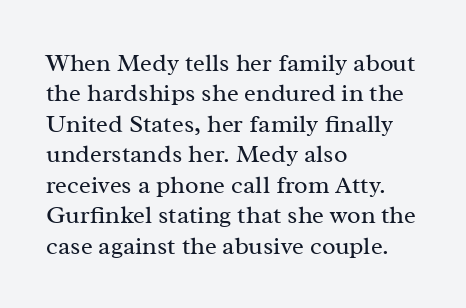
Nope, not italic — everything's standing straight. Only glyphs here, with clear space below each row. Leftover space on each line is placed entirely after the last word. The gaps between neighbouring characters are ordinary and unremarkable. A light-to-regular cut is what we see here.
